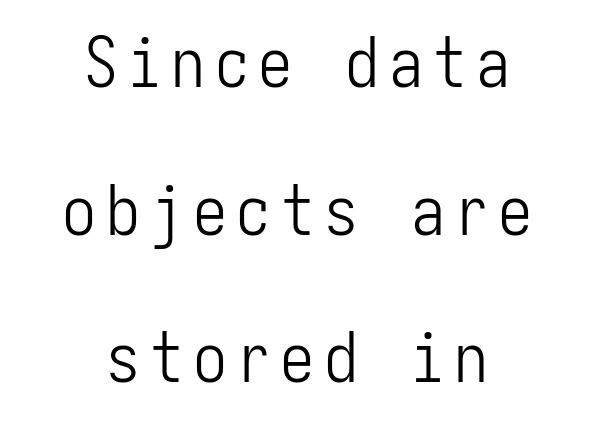
The image shows 68 px light, condensed sans-serif type, upright; set centered, loose line spacing (2.17x), not underlined; low stroke contrast and a medium x-height.
